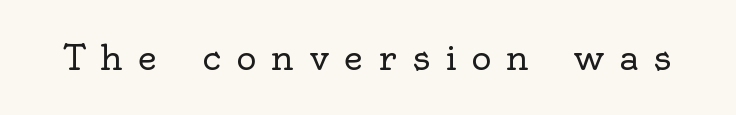
{"serif": "yes", "italic": "no", "bold": "no", "weight": "regular", "width": "normal", "x_height": "small", "monospaced": "no", "underline": "no", "letter_spacing": "wide", "letter_spacing_em": 0.44, "glyph_px": 34}
